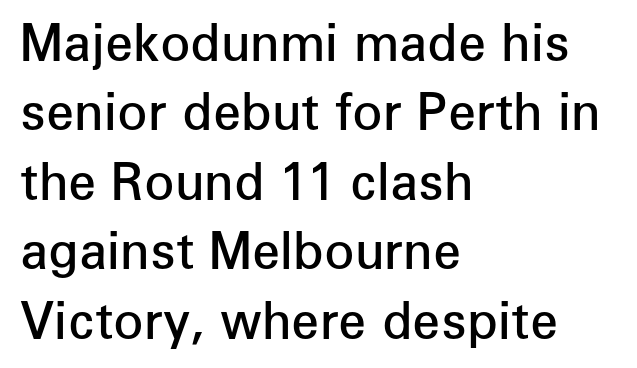
{"serif": "no", "italic": "no", "bold": "semi", "weight": "semibold", "width": "normal", "stroke_contrast": "low", "x_height": "medium", "monospaced": "no", "underline": "no", "align": "left", "line_spacing": "normal", "line_spacing_ratio": 1.39, "letter_spacing": "normal", "letter_spacing_em": 0.0, "glyph_px": 50}
